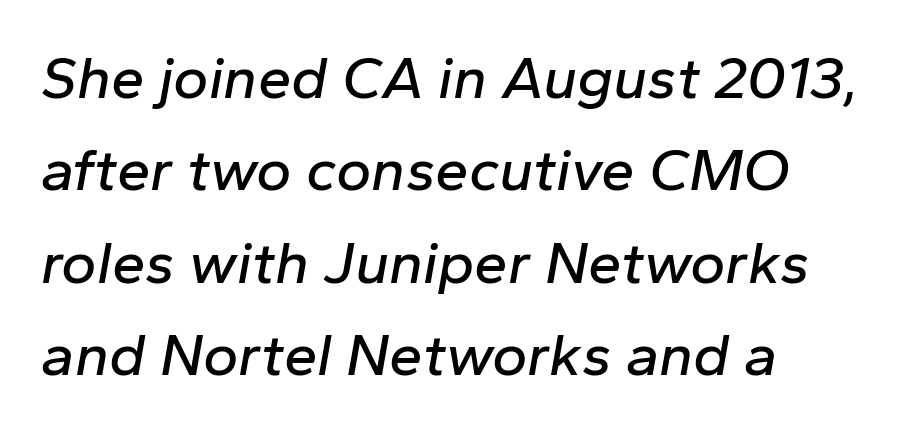
{"italic": "yes", "lean": "right", "slant_degrees": 10, "width": "normal", "stroke_contrast": "low", "x_height": "medium", "monospaced": "no", "underline": "no", "align": "left", "line_spacing": "normal", "line_spacing_ratio": 1.54, "letter_spacing": "normal", "letter_spacing_em": 0.0, "glyph_px": 60}
